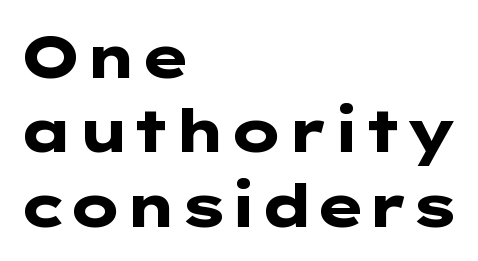
The image shows 59 px heavy, wide sans-serif type, upright; set left-aligned, normal line spacing (1.26x), normal letter spacing, not underlined; low stroke contrast and a medium x-height.
